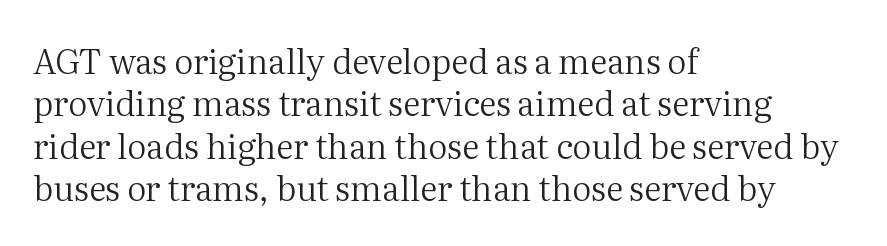
Q: Is the text bold? A: No.
Q: Is the text italic (slanted)? A: No, it is upright.
Q: Is the typeface a serif or a sans-serif typeface? A: Serif.
Q: Is the text underlined? A: No.
Q: How is the paragraph aligned? A: Left-aligned.
Q: Is the spacing between letters normal or unusually wide? A: Normal.
Q: Is the spacing between lines tight, normal or loose? A: Normal.
Q: Width (condensed, normal, or wide)? A: Normal.
Q: Stroke contrast? A: Medium.
Q: x-height? A: Medium.
Q: Monospaced? A: No.
